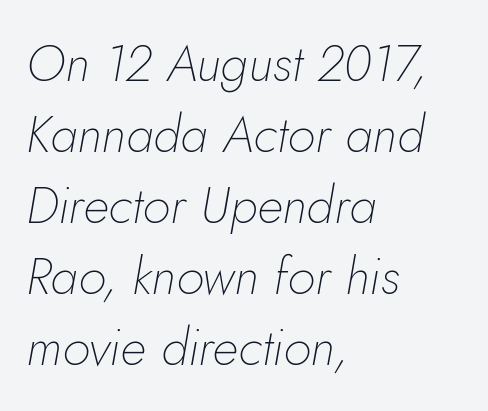
On a weight scale, this lands at 450 or below. Look at the tracking — it's just the regular setting, nothing added. Glance below the letters and you will spot only blank space. The lines are quadded left. Varying glyph widths throughout — classic text-font behaviour. How would I describe the line gaps? Plain and ordinary.
